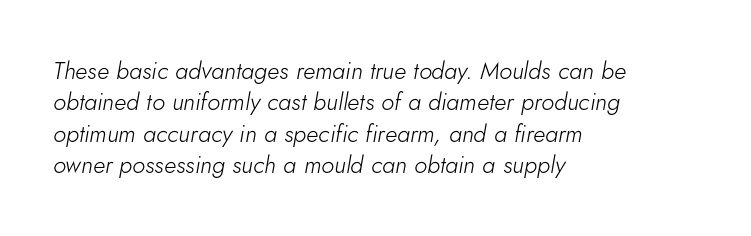
The space directly below the letters is spotless. These lines are set flush left with a ragged right edge. Observe the ordinary spacing: letters are neighbours, not strangers. Rendered with sloped, italic letterforms.
